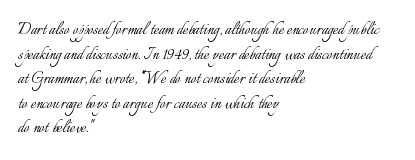
Q: Is the text bold? A: No.
Q: Is the text italic (slanted)? A: Yes.
Q: Is the text underlined? A: No.
Q: How is the paragraph aligned? A: Left-aligned.
Q: Is the spacing between letters normal or unusually wide? A: Normal.
